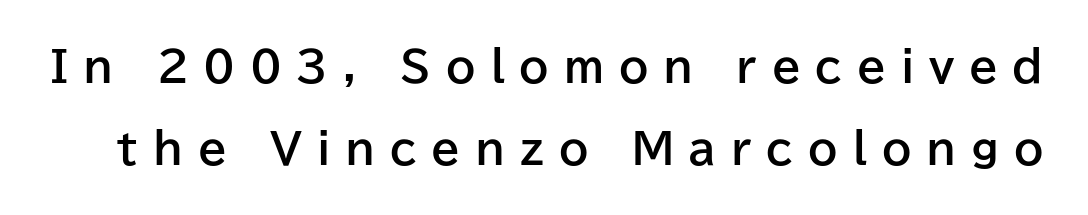
Q: Is the text bold? A: Yes.
Q: Is the text italic (slanted)? A: No, it is upright.
Q: Is the typeface a serif or a sans-serif typeface? A: Sans-serif.
Q: Is the text underlined? A: No.
Q: Is the spacing between letters normal or unusually wide? A: Unusually wide.
Q: Is the spacing between lines tight, normal or loose? A: Loose.
Q: Width (condensed, normal, or wide)? A: Normal.
Q: Stroke contrast? A: Low.
Q: x-height? A: Medium.
Q: Monospaced? A: No.
